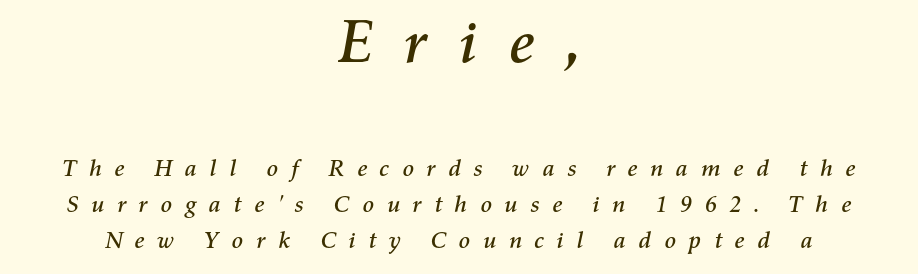
Compared with ordinary roman type, these characters are visibly tilted. Size hierarchy here favors the leading block over the trailing one. Typeset on center — no edge is straight. Characters follow at a spacing far wider than the type designer built in. Leading matches the norm, producing a regular column. Varying glyph widths throughout — classic text-font behaviour.
